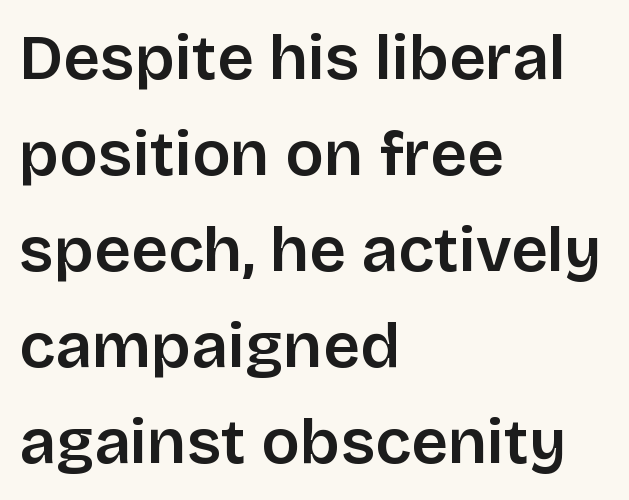
{"serif": "no", "italic": "no", "bold": "semi", "weight": "semibold", "width": "normal", "stroke_contrast": "low", "x_height": "large", "monospaced": "no", "underline": "no", "align": "left", "line_spacing": "normal", "line_spacing_ratio": 1.5, "letter_spacing": "normal", "letter_spacing_em": 0.0, "glyph_px": 64}
